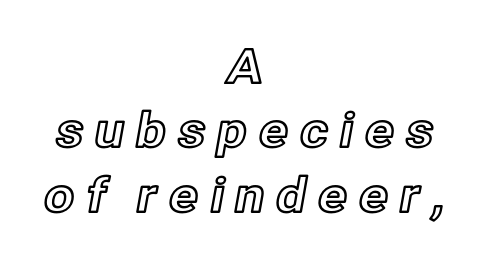
{"width": "normal", "x_height": "medium", "monospaced": "no", "underline": "no", "align": "center", "line_spacing": "normal", "line_spacing_ratio": 1.34, "letter_spacing": "wide", "letter_spacing_em": 0.21, "glyph_px": 48}
